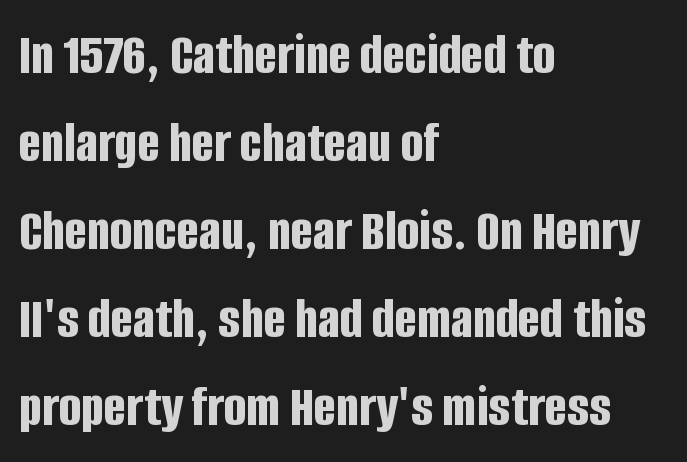
Summary of vertical rhythm: regular, with standard interline spacing. Note the varied advance widths — an 'i' is clearly narrower than an 'm'. The text was rendered using a sans face with plain stroke endings. Compared with a centered layout, this one pins lines to the left instead. Only glyphs here, with clear space below each row.
